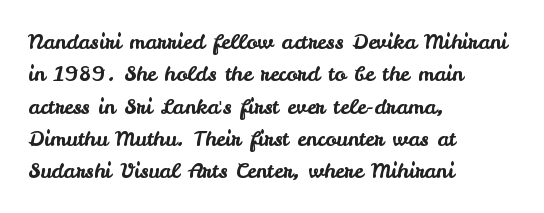
{"underline": "no", "align": "left", "line_spacing": "normal", "line_spacing_ratio": 1.54, "letter_spacing": "normal", "letter_spacing_em": 0.0, "glyph_px": 21}
